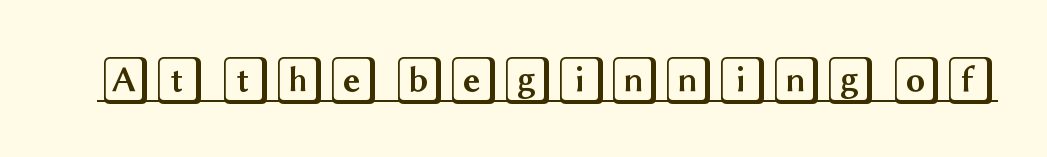
{"italic": "no", "width": "wide", "x_height": "large", "underline": "yes", "letter_spacing": "normal", "letter_spacing_em": 0.0, "glyph_px": 49}
